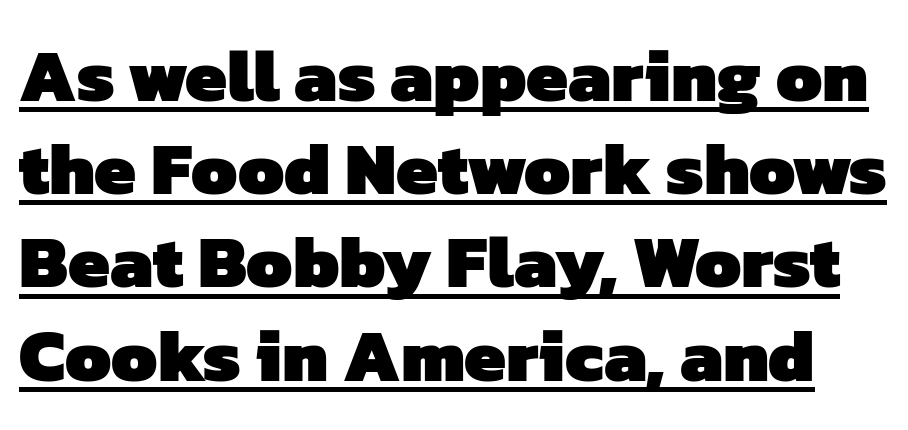
Q: Is the text bold? A: Yes.
Q: Is the typeface a serif or a sans-serif typeface? A: Sans-serif.
Q: Is the text underlined? A: Yes.
Q: Is the spacing between letters normal or unusually wide? A: Normal.
Q: Is the spacing between lines tight, normal or loose? A: Normal.
Q: Width (condensed, normal, or wide)? A: Normal.
Q: Stroke contrast? A: Low.
Q: x-height? A: Medium.
Q: Monospaced? A: No.
